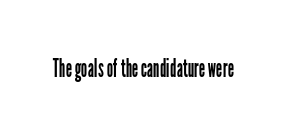
Q: Is the text bold? A: No.
Q: Is the text italic (slanted)? A: No, it is upright.
Q: Is the text underlined? A: No.
Q: Is the spacing between letters normal or unusually wide? A: Normal.
